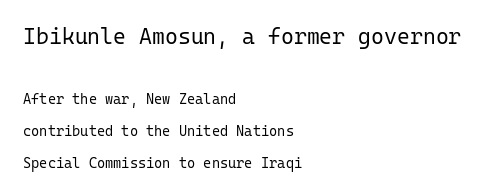
Q: Is the text bold? A: No.
Q: Is the text italic (slanted)? A: No, it is upright.
Q: Is the text underlined? A: No.
Q: How is the paragraph aligned? A: Left-aligned.
Q: Is the spacing between letters normal or unusually wide? A: Normal.
Q: Is the spacing between lines tight, normal or loose? A: Loose.
Q: Which block of text is set in a larger size, the first (top) or the second (bottom)? A: The first (top) one.
